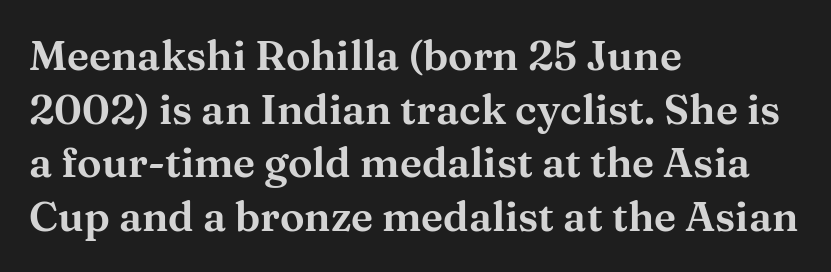
The image shows 41 px wide serif type, upright; set left-aligned, normal line spacing (1.31x), normal letter spacing, not underlined; medium stroke contrast and a medium x-height.
